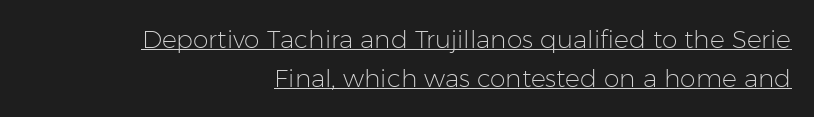
{"italic": "no", "bold": "no", "underline": "yes", "align": "right", "line_spacing": "normal", "line_spacing_ratio": 1.55, "letter_spacing": "normal", "letter_spacing_em": 0.0, "glyph_px": 25}
